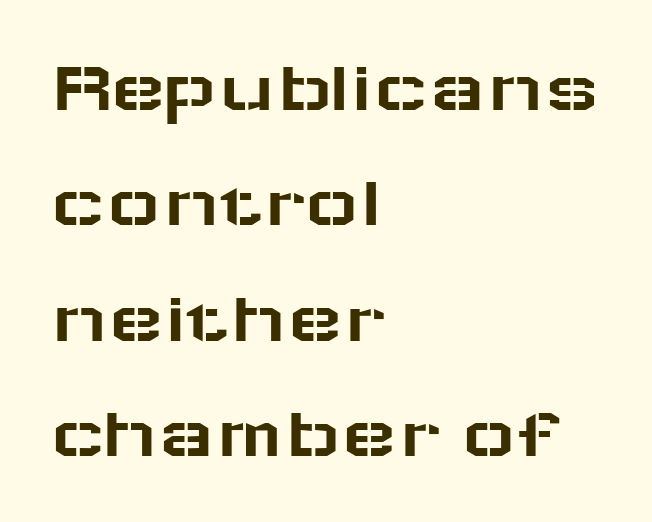
The vertical gap from one line to the next is medium. Left-aligned paragraph, ragged on the right. The zone under the glyphs is completely vacant. Classification — sans serif. Caption: standard tracking, unaltered. Characters remain perfectly vertical along every line.
